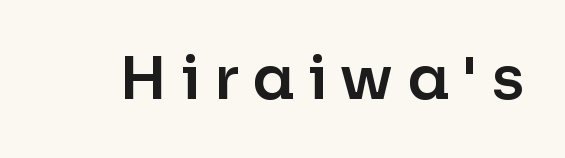
{"serif": "no", "italic": "no", "width": "normal", "stroke_contrast": "low", "x_height": "medium", "monospaced": "no", "underline": "no", "letter_spacing": "wide", "letter_spacing_em": 0.23, "glyph_px": 59}
